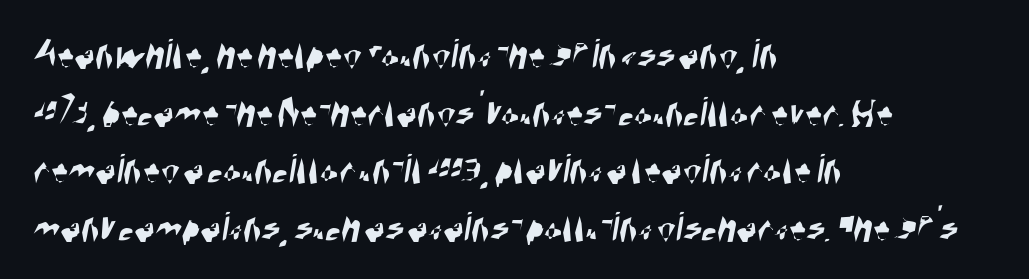
{"serif": "no", "width": "condensed", "stroke_contrast": "high", "x_height": "large", "monospaced": "no", "underline": "no", "align": "left", "line_spacing": "normal", "line_spacing_ratio": 1.34, "letter_spacing": "normal", "letter_spacing_em": 0.0, "glyph_px": 43}
